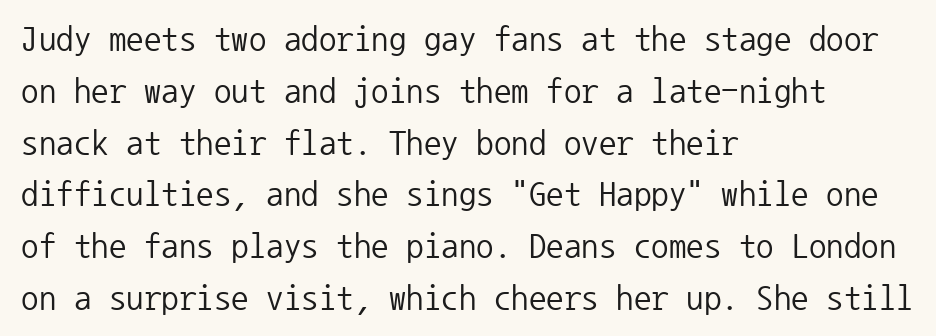
Q: Is the text bold? A: No.
Q: Is the text italic (slanted)? A: No, it is upright.
Q: Is the typeface a serif or a sans-serif typeface? A: Sans-serif.
Q: Is the text underlined? A: No.
Q: How is the paragraph aligned? A: Left-aligned.
Q: Is the spacing between letters normal or unusually wide? A: Normal.
Q: Is the spacing between lines tight, normal or loose? A: Normal.
Q: Width (condensed, normal, or wide)? A: Normal.
Q: Stroke contrast? A: Low.
Q: x-height? A: Medium.
Q: Monospaced? A: Yes.
